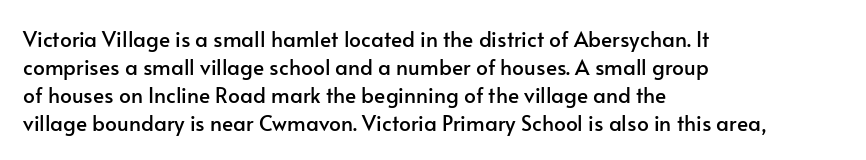
If you measured baseline to baseline, you'd find a middling distance. Descenders are the only things crossing below the line. The lines in this sample share a left origin and differ only in where they stop. Letter spacing: default. Quick note: not italic, upright.
